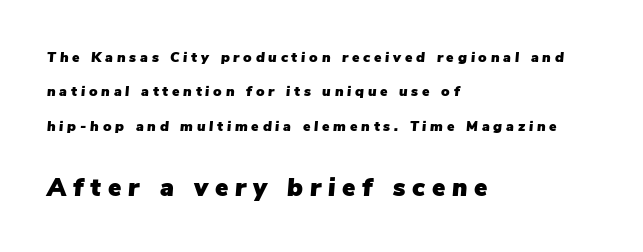
The image shows 25 px text type, italic (leaning right); set left-aligned, loose line spacing (2.45x), unusually wide letter spacing (+0.27 em), not underlined; the second (bottom) block is 1.79x larger.
